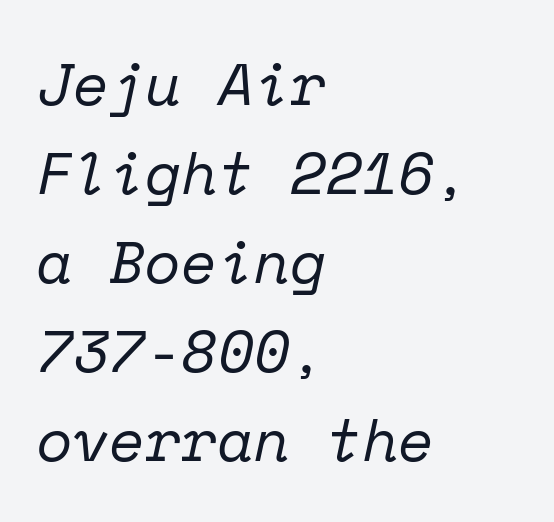
Spacing between characters is what you'd get straight out of the box. Leading matches the norm, producing a regular column. Honestly, there is no underline to notice here at all. It's the slanting kind of type. Looks like terminal output: every glyph gets an equal slot.
